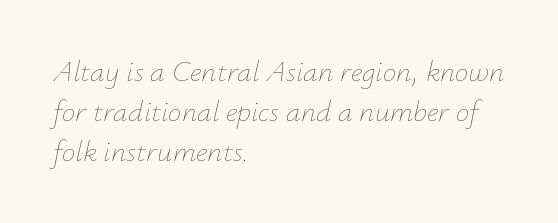
{"italic": "yes", "lean": "right", "slant_degrees": 12, "bold": "no", "weight": "thin", "width": "normal", "stroke_contrast": "low", "x_height": "small", "monospaced": "no", "underline": "no", "align": "left", "line_spacing": "normal", "line_spacing_ratio": 1.33, "letter_spacing": "normal", "letter_spacing_em": 0.0, "glyph_px": 30}
